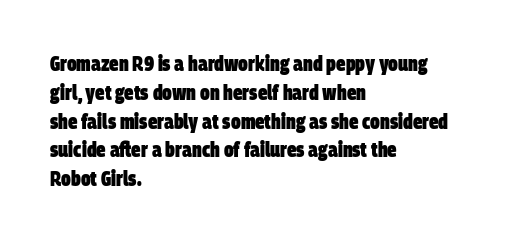
The image shows 21 px bold type; set left-aligned, normal line spacing (1.37x), normal letter spacing, not underlined.
